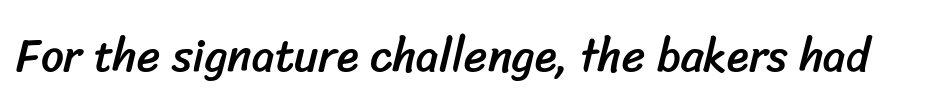
Looks like regular typesetting: each glyph gets only the width it needs. The typeface chosen for these lines omits serifs. Here the glyphs are tracked normally, forming tight word shapes. Bare-footed words on every line.
